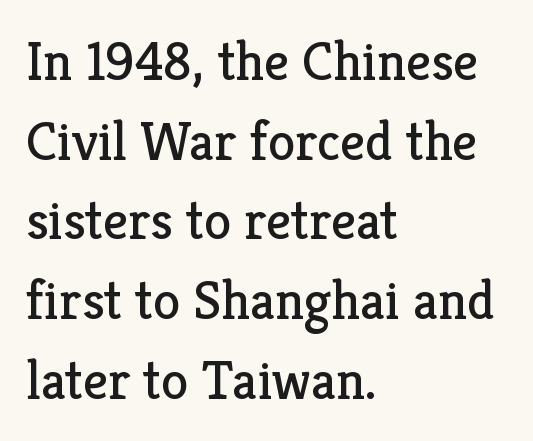
Q: Is the text bold? A: No.
Q: Is the text italic (slanted)? A: No, it is upright.
Q: Is the typeface a serif or a sans-serif typeface? A: Serif.
Q: Is the text underlined? A: No.
Q: How is the paragraph aligned? A: Left-aligned.
Q: Is the spacing between letters normal or unusually wide? A: Normal.
Q: Is the spacing between lines tight, normal or loose? A: Normal.
Q: Width (condensed, normal, or wide)? A: Normal.
Q: Stroke contrast? A: Low.
Q: x-height? A: Medium.
Q: Monospaced? A: No.
